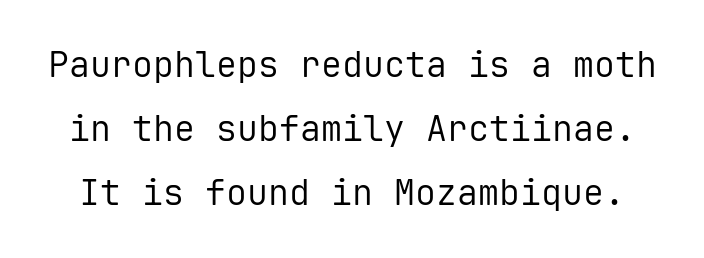
This reads as an unemphasized weight, regular at the heaviest. Just letters on the line, the space beneath them empty. Fixed-width glyphs throughout — classic coding-font behaviour. Regarding serifs, this sample does without them.
